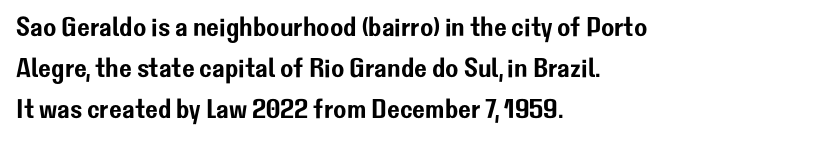
{"italic": "no", "underline": "no", "align": "left", "line_spacing": "normal", "line_spacing_ratio": 1.52, "letter_spacing": "normal", "letter_spacing_em": 0.0, "glyph_px": 27}
